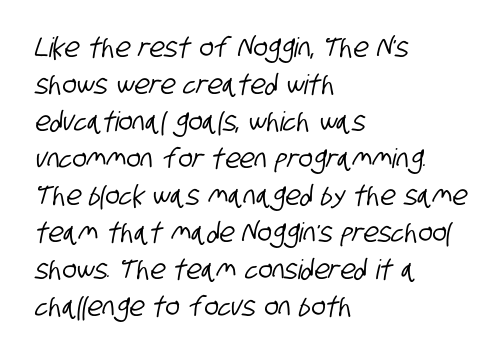
Q: Is the text underlined? A: No.
Q: How is the paragraph aligned? A: Left-aligned.
Q: Is the spacing between letters normal or unusually wide? A: Normal.
Q: Is the spacing between lines tight, normal or loose? A: Normal.
